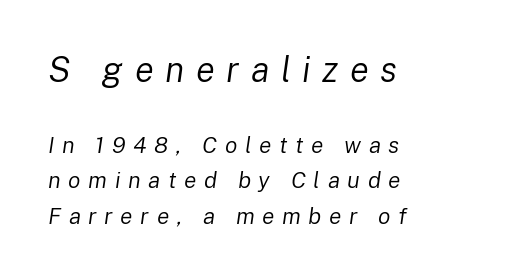
Is there much room between lines? A standard amount, neither cramped nor airy. Does extra space separate the letters? Yes, quite a lot of it. Stroke mass is kept to a normal reading level or below. Here the designer chose a conventional face with non-uniform glyph widths. The passage shown begins with its larger block and ends with its smaller one.
